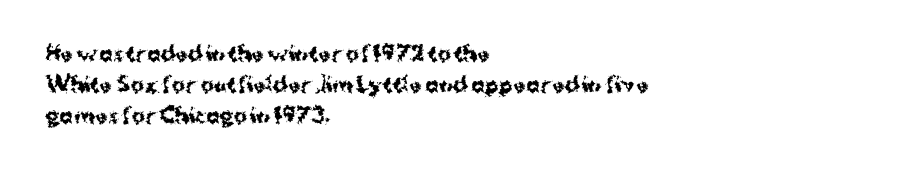
{"italic": "no", "bold": "yes", "underline": "no", "align": "left", "line_spacing": "normal", "line_spacing_ratio": 1.56, "letter_spacing": "normal", "letter_spacing_em": 0.0, "glyph_px": 20}
